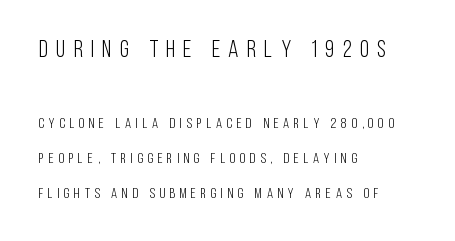
{"italic": "no", "bold": "no", "underline": "no", "align": "left", "line_spacing": "loose", "line_spacing_ratio": 2.47, "letter_spacing": "wide", "letter_spacing_em": 0.34, "larger_block": "first", "size_ratio": 1.71, "glyph_px": 24}
